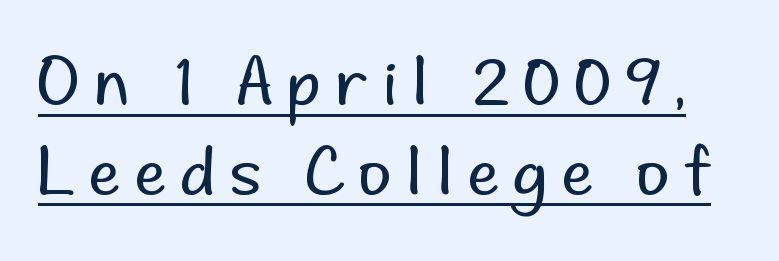
{"serif": "no", "italic": "no", "bold": "no", "weight": "regular", "width": "normal", "stroke_contrast": "low", "x_height": "small", "monospaced": "no", "underline": "yes", "line_spacing": "normal", "line_spacing_ratio": 1.4, "letter_spacing": "wide", "letter_spacing_em": 0.22, "glyph_px": 64}
